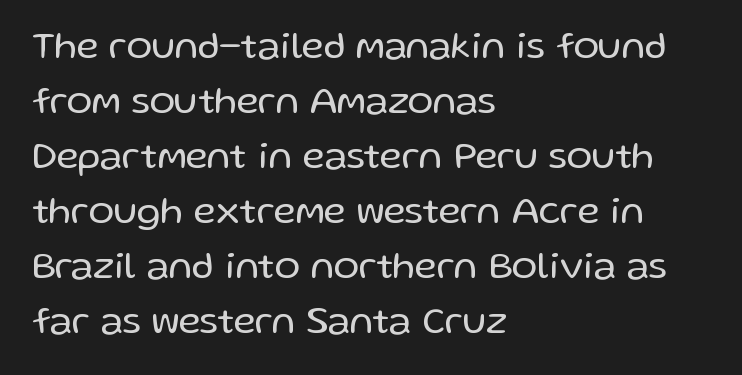
The image shows 38 px regular-weight sans-serif type, upright; set left-aligned, normal line spacing (1.45x), normal letter spacing, not underlined; low stroke contrast and a medium x-height.
